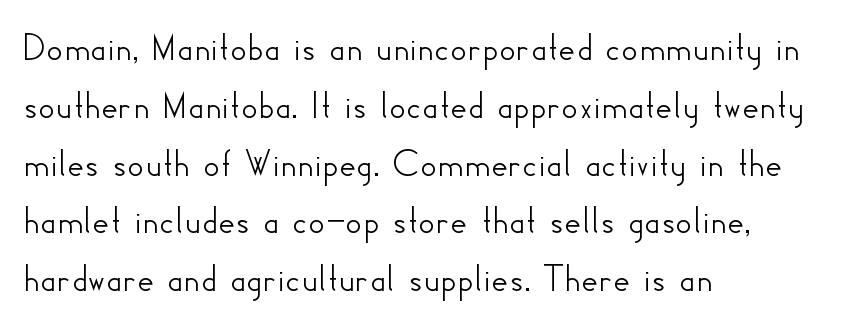
{"serif": "no", "italic": "no", "width": "normal", "stroke_contrast": "low", "x_height": "small", "monospaced": "no", "underline": "no", "align": "left", "line_spacing": "normal", "line_spacing_ratio": 1.41, "letter_spacing": "normal", "letter_spacing_em": 0.0, "glyph_px": 41}
